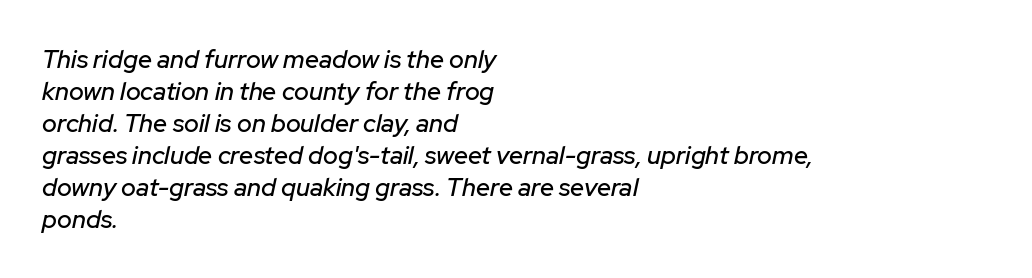
Q: Is the text italic (slanted)? A: Yes, it leans right by about 12 degrees.
Q: Is the text underlined? A: No.
Q: How is the paragraph aligned? A: Left-aligned.
Q: Is the spacing between letters normal or unusually wide? A: Normal.
Q: Is the spacing between lines tight, normal or loose? A: Normal.
